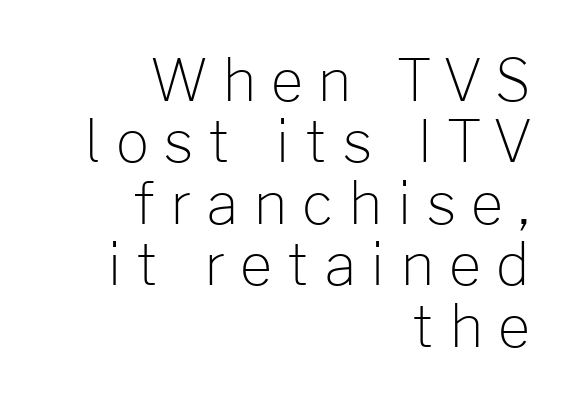
{"serif": "no", "italic": "no", "bold": "no", "weight": "light", "width": "normal", "stroke_contrast": "low", "x_height": "medium", "monospaced": "no", "underline": "no", "align": "right", "line_spacing": "tight", "line_spacing_ratio": 1.06, "letter_spacing": "wide", "letter_spacing_em": 0.25, "glyph_px": 58}
